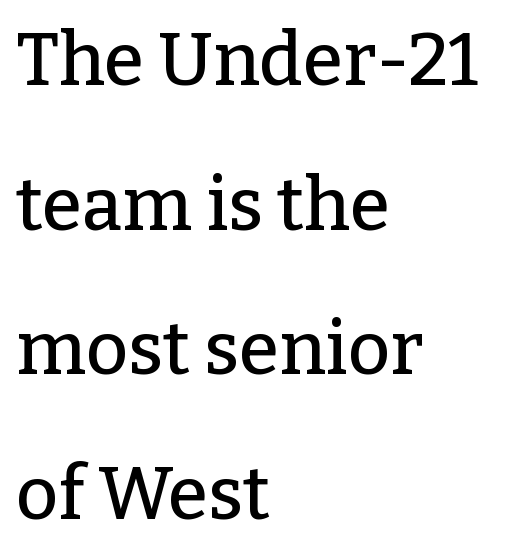
Q: Is the text italic (slanted)? A: No, it is upright.
Q: Is the typeface a serif or a sans-serif typeface? A: Serif.
Q: Is the text underlined? A: No.
Q: How is the paragraph aligned? A: Left-aligned.
Q: Is the spacing between letters normal or unusually wide? A: Normal.
Q: Is the spacing between lines tight, normal or loose? A: Loose.
Q: Width (condensed, normal, or wide)? A: Normal.
Q: Stroke contrast? A: Low.
Q: x-height? A: Medium.
Q: Monospaced? A: No.
